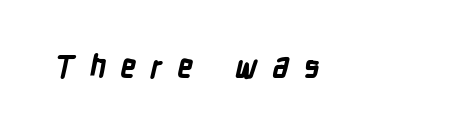
The type family on display is of the sans-serif kind. Look at the stroke-to-counter ratio: heavy, a bold. This rendering widens character spacing well past its baseline value. You could not count columns in this text — the font is proportionally spaced. Glance below the letters and you will spot only blank space.
